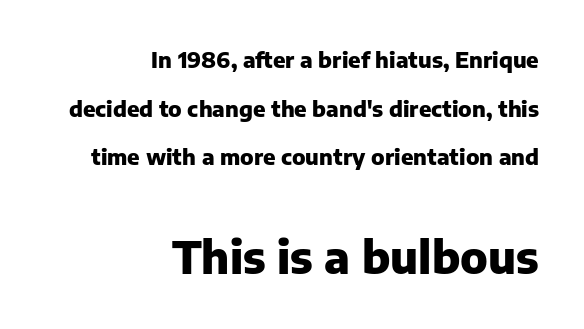
Q: Is the text bold? A: Yes.
Q: Is the text italic (slanted)? A: No, it is upright.
Q: Is the typeface a serif or a sans-serif typeface? A: Sans-serif.
Q: Is the text underlined? A: No.
Q: How is the paragraph aligned? A: Right-aligned.
Q: Is the spacing between letters normal or unusually wide? A: Normal.
Q: Is the spacing between lines tight, normal or loose? A: Loose.
Q: Which block of text is set in a larger size, the first (top) or the second (bottom)? A: The second (bottom) one.
Q: Width (condensed, normal, or wide)? A: Normal.
Q: Stroke contrast? A: Low.
Q: x-height? A: Medium.
Q: Monospaced? A: No.
